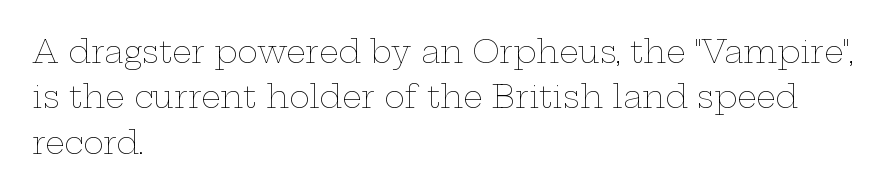
This sample uses plain, unmodified letter spacing. Underlining? Definitely not there. Every row of glyphs begins at an identical x-position on the left. Normally led — the rows are evenly, conventionally spaced.
